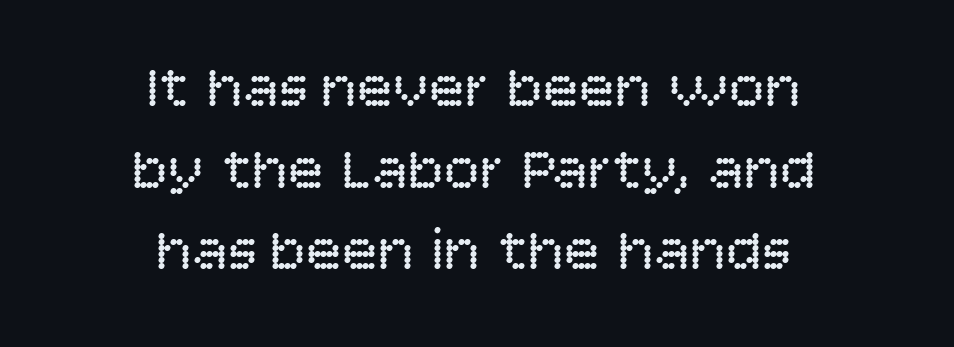
Q: Is the text bold? A: No.
Q: Is the text italic (slanted)? A: No, it is upright.
Q: Is the typeface a serif or a sans-serif typeface? A: Sans-serif.
Q: Is the text underlined? A: No.
Q: How is the paragraph aligned? A: Centered.
Q: Is the spacing between letters normal or unusually wide? A: Normal.
Q: Is the spacing between lines tight, normal or loose? A: Normal.
Q: Width (condensed, normal, or wide)? A: Normal.
Q: Stroke contrast? A: Low.
Q: x-height? A: Large.
Q: Monospaced? A: No.
